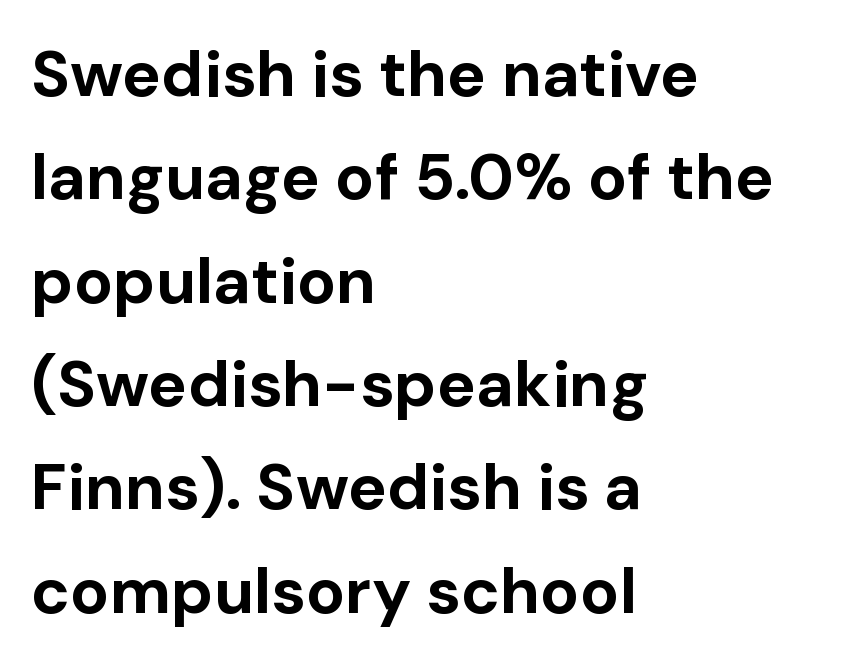
The image shows 65 px bold sans-serif type, upright; set left-aligned, normal line spacing (1.59x), normal letter spacing, not underlined; low stroke contrast and a medium x-height.
